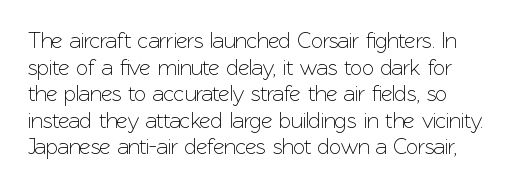
{"italic": "no", "underline": "no", "align": "left", "line_spacing_ratio": 1.21, "letter_spacing": "normal", "letter_spacing_em": 0.0, "glyph_px": 22}
